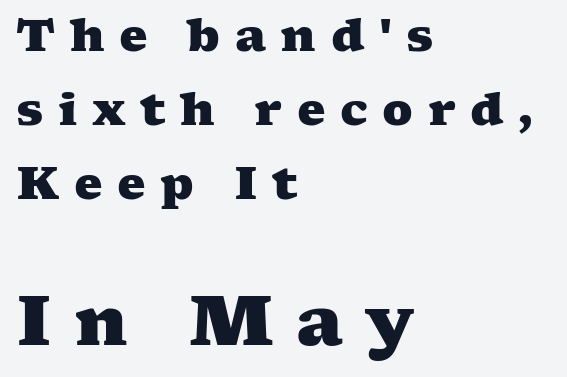
The image shows 68 px heavy, wide serif type; set left-aligned, normal line spacing (1.64x), unusually wide letter spacing (+0.32 em), not underlined; the second (bottom) block is 1.51x larger; medium stroke contrast and a medium x-height.
